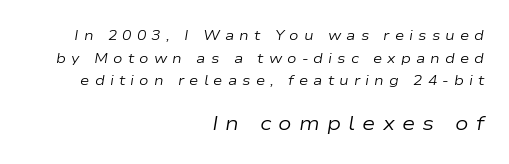
Q: Is the text bold? A: No.
Q: Is the text italic (slanted)? A: Yes, it leans right by about 9 degrees.
Q: Is the text underlined? A: No.
Q: How is the paragraph aligned? A: Right-aligned.
Q: Is the spacing between letters normal or unusually wide? A: Unusually wide.
Q: Is the spacing between lines tight, normal or loose? A: Normal.
Q: Which block of text is set in a larger size, the first (top) or the second (bottom)? A: The second (bottom) one.
